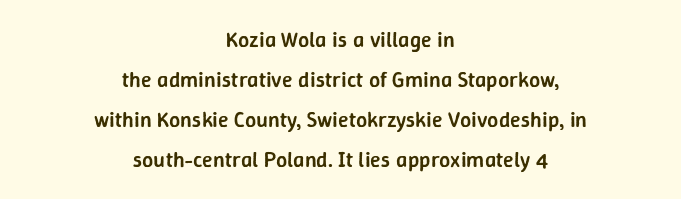
Q: Is the text bold? A: Semi-bold.
Q: Is the text italic (slanted)? A: No, it is upright.
Q: Is the text underlined? A: No.
Q: How is the paragraph aligned? A: Centered.
Q: Is the spacing between letters normal or unusually wide? A: Normal.
